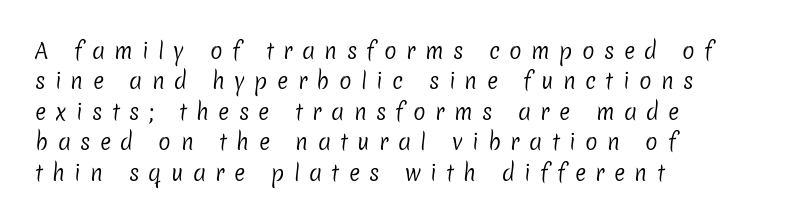
No word sits above an underline. These lines stack with their left ends in a neat column. The block of text has a typical density, with ordinary space between rows. The letters are spread apart with noticeably loose tracking.
